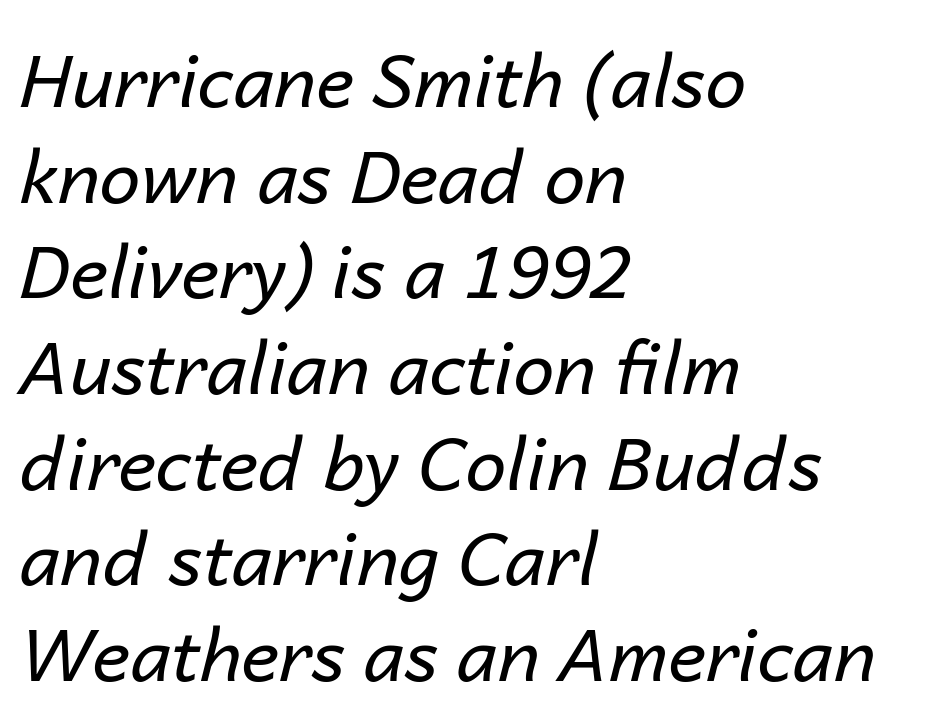
Inter-character spacing is left at the font's built-in metrics. Reading down the block, your eye returns to a fixed left position each line. Clear beneath every line of the passage. Letters have the restrained weight of plain body copy at most. Honestly, the row spacing looks completely unremarkable.
